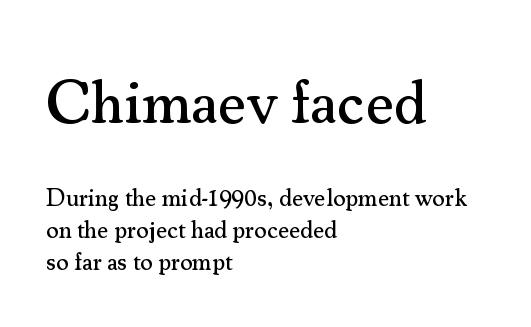
{"serif": "yes", "italic": "no", "width": "normal", "stroke_contrast": "medium", "x_height": "small", "monospaced": "no", "underline": "no", "align": "left", "line_spacing": "normal", "line_spacing_ratio": 1.33, "letter_spacing": "normal", "letter_spacing_em": 0.0, "larger_block": "first", "size_ratio": 2.54, "glyph_px": 61}
